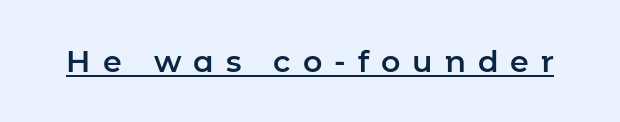
{"serif": "no", "italic": "no", "width": "normal", "stroke_contrast": "low", "x_height": "medium", "monospaced": "no", "underline": "yes", "letter_spacing": "wide", "letter_spacing_em": 0.4, "glyph_px": 30}
